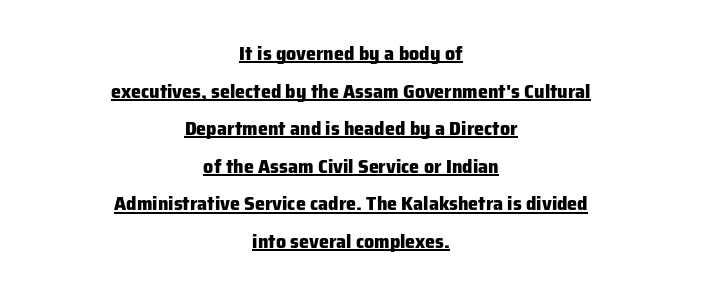
Q: Is the text bold? A: Yes.
Q: Is the text italic (slanted)? A: No, it is upright.
Q: Is the text underlined? A: Yes.
Q: How is the paragraph aligned? A: Centered.
Q: Is the spacing between letters normal or unusually wide? A: Normal.
